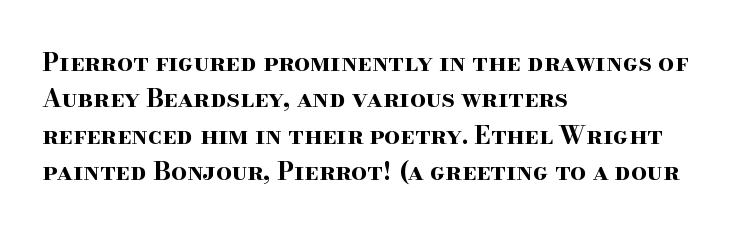
The image shows 25 px bold type, upright; set left-aligned, normal line spacing (1.46x), normal letter spacing, not underlined.
